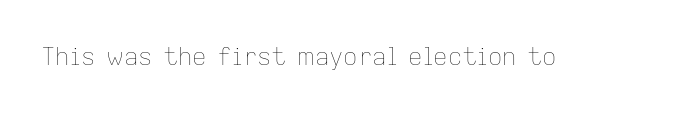
Q: Is the text bold? A: No.
Q: Is the text italic (slanted)? A: No, it is upright.
Q: Is the text underlined? A: No.
Q: Is the spacing between letters normal or unusually wide? A: Normal.
